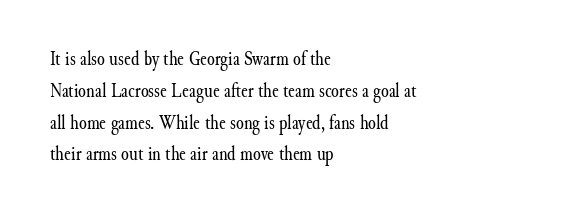
{"italic": "no", "bold": "no", "underline": "no", "align": "left", "line_spacing": "normal", "line_spacing_ratio": 1.59, "letter_spacing": "normal", "letter_spacing_em": 0.0, "glyph_px": 20}
